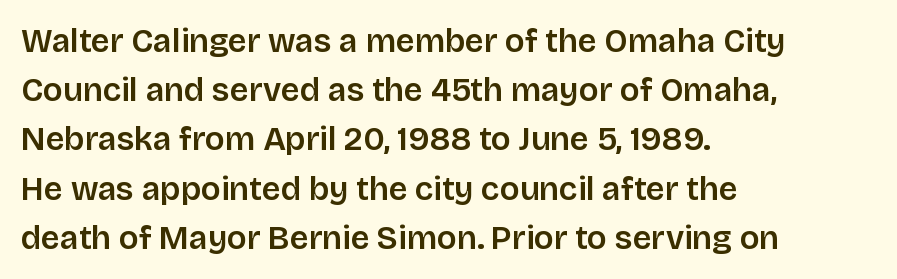
Q: Is the text bold? A: Semi-bold.
Q: Is the text italic (slanted)? A: No, it is upright.
Q: Is the typeface a serif or a sans-serif typeface? A: Sans-serif.
Q: Is the text underlined? A: No.
Q: How is the paragraph aligned? A: Left-aligned.
Q: Is the spacing between letters normal or unusually wide? A: Normal.
Q: Is the spacing between lines tight, normal or loose? A: Normal.
Q: Width (condensed, normal, or wide)? A: Normal.
Q: Stroke contrast? A: Low.
Q: x-height? A: Large.
Q: Monospaced? A: No.
